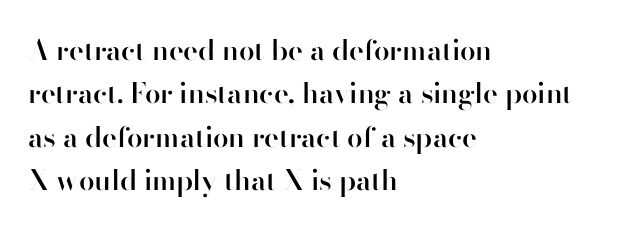
Lines of text with bare space underneath. This rendering employs a face without finishing strokes, i.e., a sans-serif. The typesetting leans somewhat heavy: a semibold. Regular leading. Italic: no, the glyphs are upright roman.
